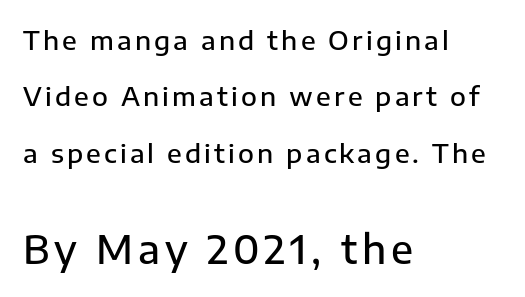
Teacher's note: observe the even left margin — that is flush-left alignment. Nothing sits at the stroke ends, so this counts as sans-serif. Bigger letters appear in the bottom chunk; the top chunk is reduced. Bare-footed words on every line.
